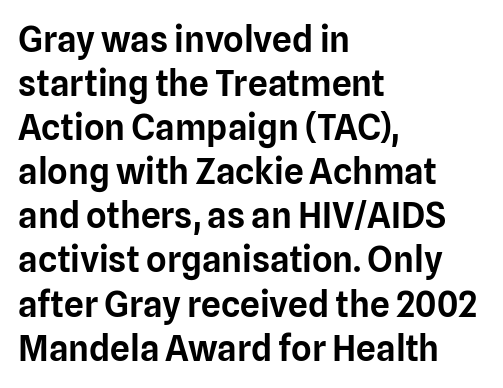
The image shows 35 px sans-serif type, upright; set left-aligned, normal line spacing (1.26x), normal letter spacing, not underlined; low stroke contrast and a medium x-height.
